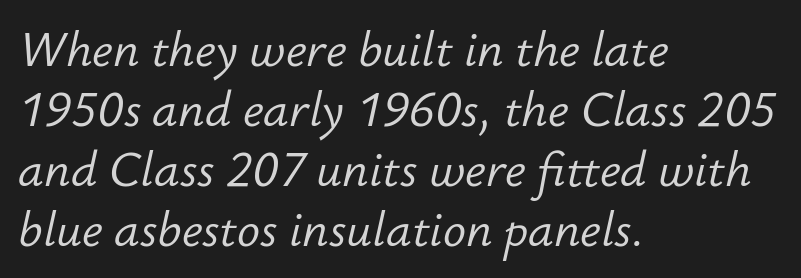
The image shows 48 px light type, italic (leaning right); set left-aligned, normal line spacing (1.25x), normal letter spacing, not underlined; low stroke contrast and a small x-height.
